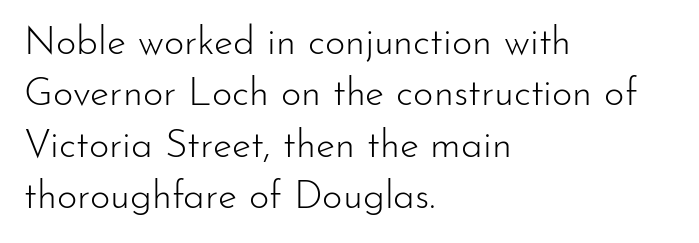
The typography opts for an upright posture over an oblique one. Underlining? Definitely not there. Caption: standard tracking, unaltered. These lines are set flush left with a ragged right edge. Heaviness? Minimal to ordinary, like unemphasized prose. Spacing verdict: proportional, widths tailored to each character.
